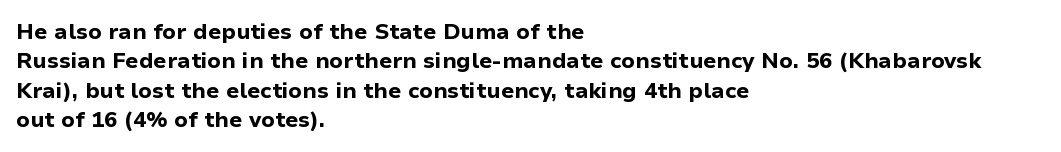
The image shows 22 px bold type, upright; set left-aligned, normal line spacing (1.34x), normal letter spacing, not underlined.
